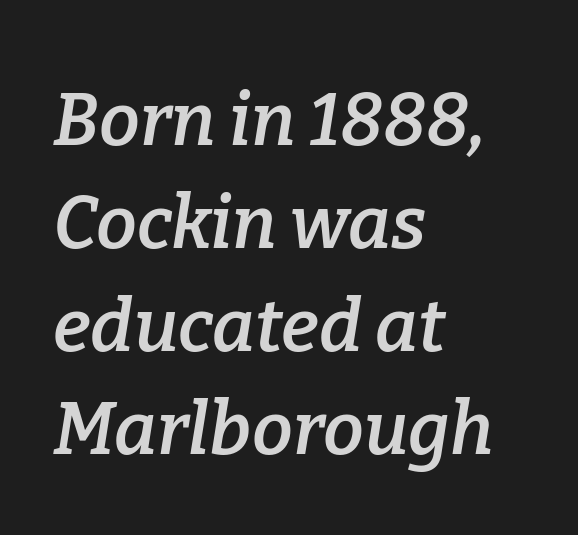
{"serif": "yes", "italic": "yes", "lean": "right", "slant_degrees": 9, "bold": "semi", "weight": "semibold", "width": "normal", "stroke_contrast": "low", "x_height": "medium", "monospaced": "no", "underline": "no", "align": "left", "line_spacing": "normal", "line_spacing_ratio": 1.41, "letter_spacing": "normal", "letter_spacing_em": 0.0, "glyph_px": 73}
